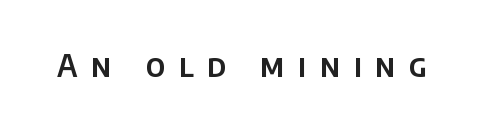
The image shows 31 px sans-serif type, upright; set unusually wide letter spacing (+0.44 em), not underlined; low stroke contrast and a large x-height.
